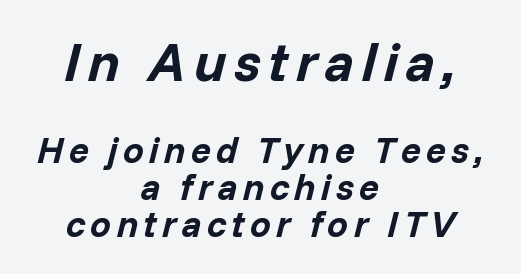
The image shows 55 px bold type, italic (leaning right); set centered, tight line spacing (1.01x), not underlined; the first (top) block is 1.49x larger; low stroke contrast and a medium x-height.
